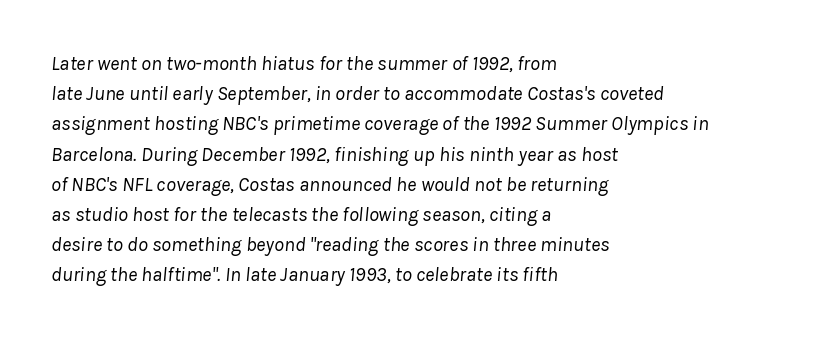
Q: Is the text bold? A: No.
Q: Is the text italic (slanted)? A: Yes, it leans right by about 8 degrees.
Q: Is the text underlined? A: No.
Q: How is the paragraph aligned? A: Left-aligned.
Q: Is the spacing between letters normal or unusually wide? A: Normal.
Q: Is the spacing between lines tight, normal or loose? A: Normal.
